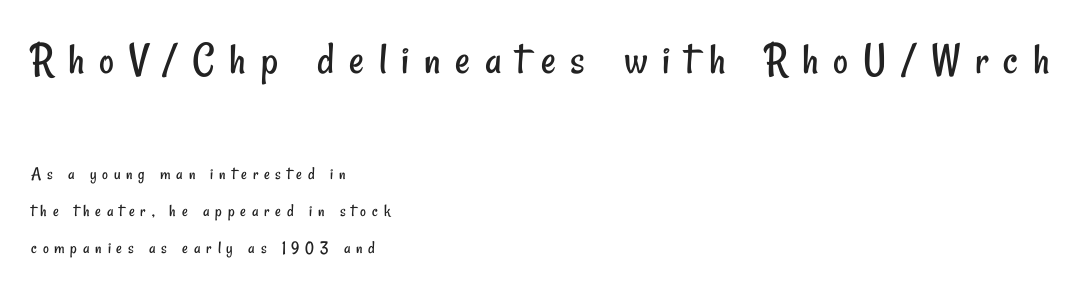
The image shows 46 px regular-weight, condensed sans-serif type; set left-aligned, loose line spacing (2.05x), unusually wide letter spacing (+0.32 em), not underlined; the first (top) block is 2.56x larger; low stroke contrast and a small x-height.
